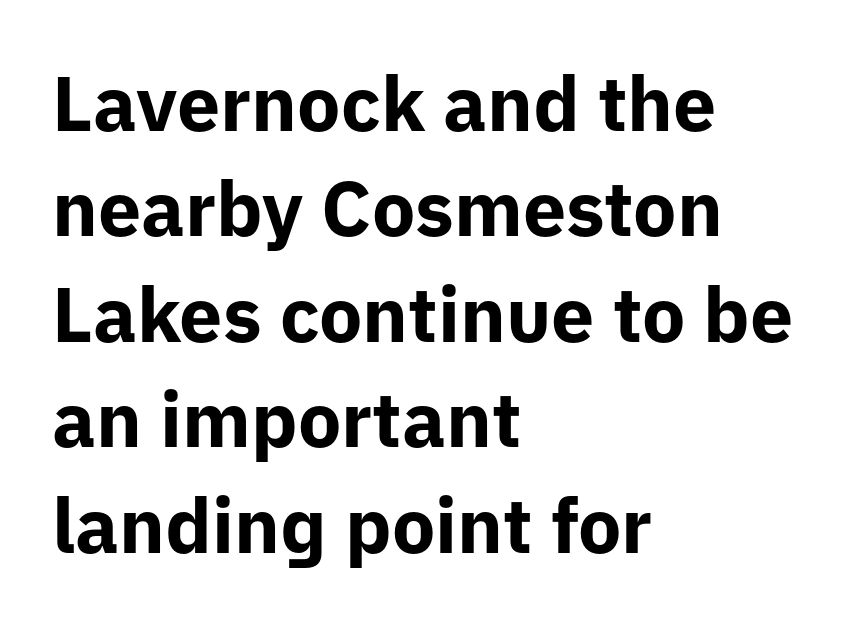
{"serif": "no", "italic": "no", "bold": "yes", "weight": "bold", "width": "normal", "stroke_contrast": "low", "x_height": "medium", "monospaced": "no", "underline": "no", "align": "left", "line_spacing": "normal", "line_spacing_ratio": 1.37, "letter_spacing": "normal", "letter_spacing_em": 0.0, "glyph_px": 77}
